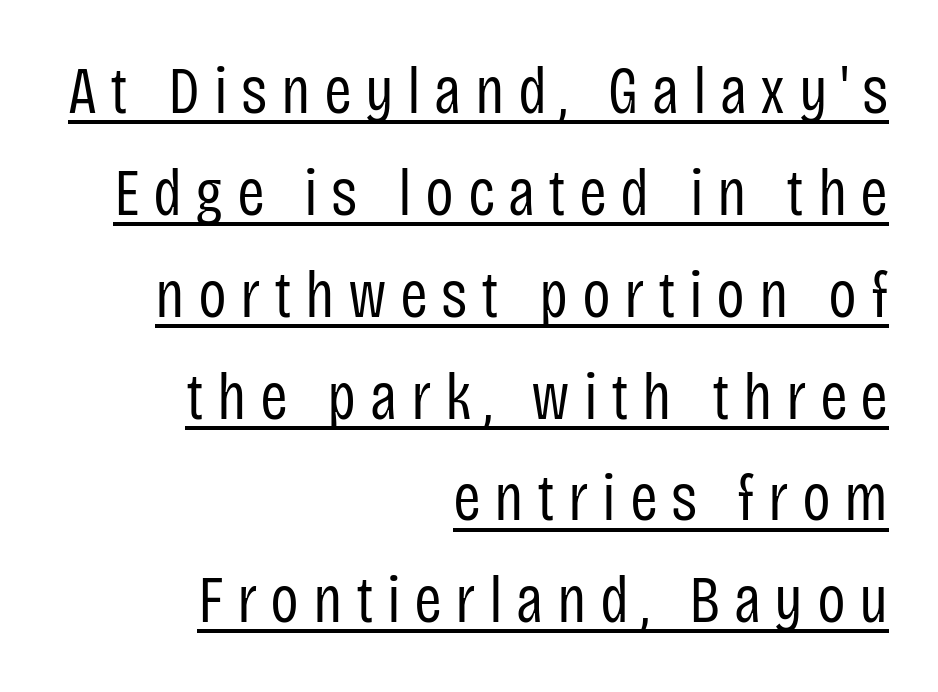
The strokes are not fattened; the text isn't bold. A roman cut, with each character standing at attention. The designer left line spacing at the default. The typesetter has applied underlining to the passage shown. Each letter keeps its own natural width here, so spacing adapts to shape. Loose tracking; the words dissolve into strings of separated letters.
